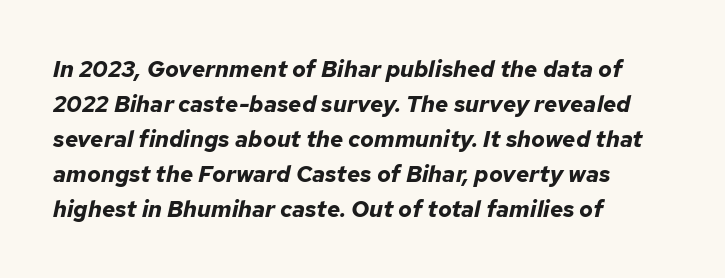
Q: Is the text bold? A: Yes.
Q: Is the text italic (slanted)? A: Yes, it leans right by about 12 degrees.
Q: Is the text underlined? A: No.
Q: How is the paragraph aligned? A: Left-aligned.
Q: Is the spacing between letters normal or unusually wide? A: Normal.
Q: Is the spacing between lines tight, normal or loose? A: Normal.
